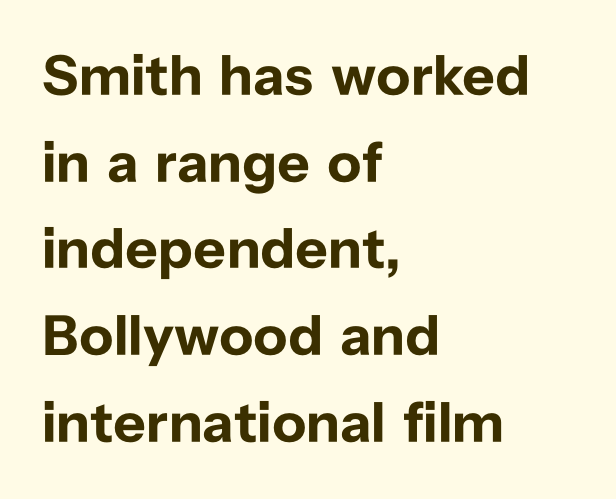
The image shows 57 px bold sans-serif type, upright; set left-aligned, normal line spacing (1.52x), normal letter spacing, not underlined; low stroke contrast and a medium x-height.
